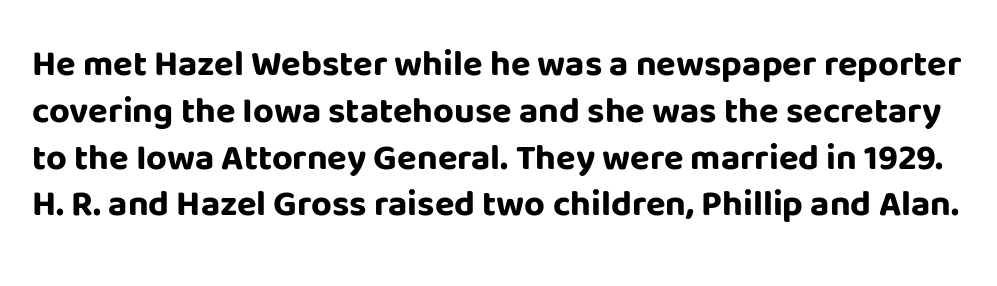
Q: Is the text bold? A: Yes.
Q: Is the text italic (slanted)? A: No, it is upright.
Q: Is the typeface a serif or a sans-serif typeface? A: Sans-serif.
Q: Is the text underlined? A: No.
Q: Is the spacing between letters normal or unusually wide? A: Normal.
Q: Is the spacing between lines tight, normal or loose? A: Normal.
Q: Width (condensed, normal, or wide)? A: Normal.
Q: Stroke contrast? A: Low.
Q: x-height? A: Large.
Q: Monospaced? A: No.
